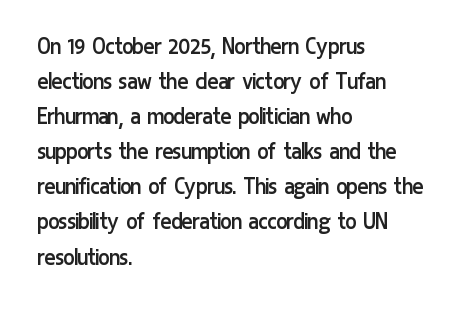
Q: Is the text bold? A: No.
Q: Is the text italic (slanted)? A: No, it is upright.
Q: Is the text underlined? A: No.
Q: How is the paragraph aligned? A: Left-aligned.
Q: Is the spacing between letters normal or unusually wide? A: Normal.
Q: Is the spacing between lines tight, normal or loose? A: Normal.
